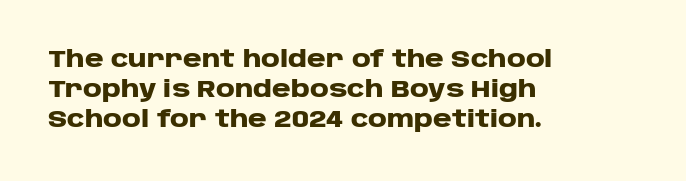
The image shows 23 px bold type, upright; set left-aligned, normal line spacing (1.3x), normal letter spacing, not underlined.
